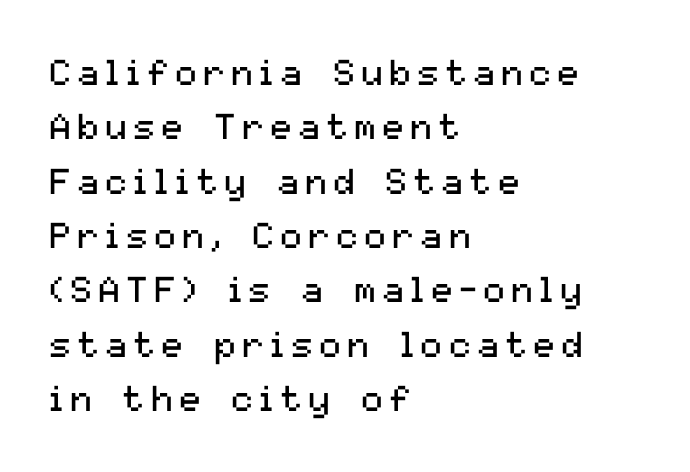
Reading down the block, your eye returns to a fixed left position each line. This reads as an unemphasized weight, regular at the heaviest. It's the straight-up-and-down kind of type. Here the designer chose a conventional face with non-uniform glyph widths.
